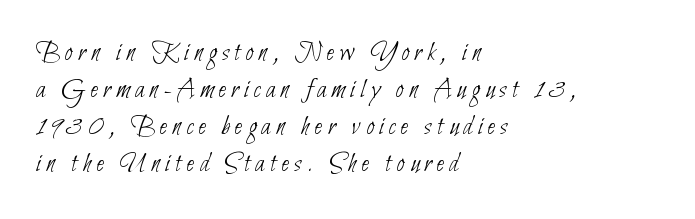
{"serif": "no", "bold": "no", "weight": "thin", "width": "condensed", "stroke_contrast": "low", "x_height": "small", "monospaced": "no", "underline": "no", "align": "left", "line_spacing": "normal", "line_spacing_ratio": 1.32, "glyph_px": 28}
